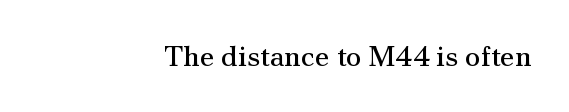
Q: Is the text bold? A: No.
Q: Is the text italic (slanted)? A: No, it is upright.
Q: Is the typeface a serif or a sans-serif typeface? A: Serif.
Q: Is the text underlined? A: No.
Q: How is the paragraph aligned? A: Right-aligned.
Q: Is the spacing between letters normal or unusually wide? A: Normal.
Q: Width (condensed, normal, or wide)? A: Normal.
Q: Stroke contrast? A: Medium.
Q: x-height? A: Small.
Q: Monospaced? A: No.
